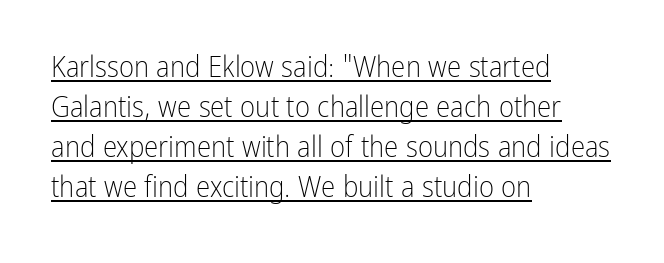
The image shows 29 px light, condensed sans-serif type, upright; set left-aligned, normal line spacing (1.38x), normal letter spacing, underlined; low stroke contrast and a medium x-height.
